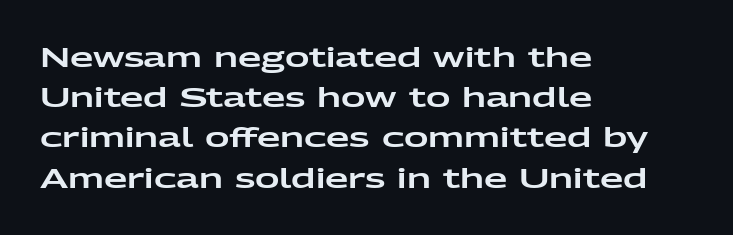
The image shows 27 px text type, upright; set left-aligned, normal line spacing (1.49x), normal letter spacing, not underlined.
